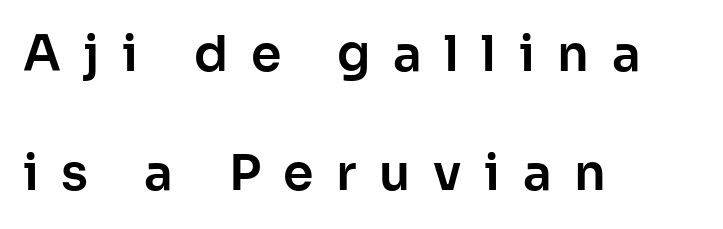
{"serif": "no", "italic": "no", "width": "normal", "stroke_contrast": "low", "x_height": "medium", "monospaced": "no", "underline": "no", "align": "left", "line_spacing": "loose", "line_spacing_ratio": 2.43, "letter_spacing": "wide", "letter_spacing_em": 0.46, "glyph_px": 49}
